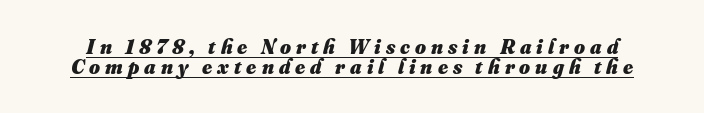
{"bold": "yes", "underline": "yes", "line_spacing": "tight", "line_spacing_ratio": 0.95, "letter_spacing": "wide", "letter_spacing_em": 0.24, "glyph_px": 21}
